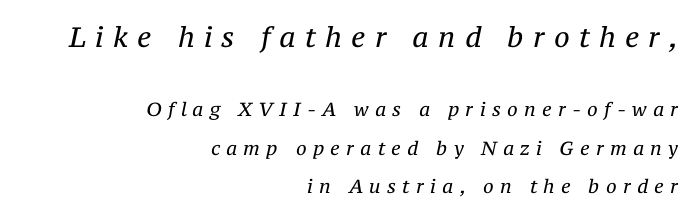
The image shows 28 px regular-weight serif type, italic (leaning right); set right-aligned, loose line spacing (2.03x), unusually wide letter spacing (+0.33 em), not underlined; the first (top) block is 1.47x larger; medium stroke contrast and a medium x-height.
